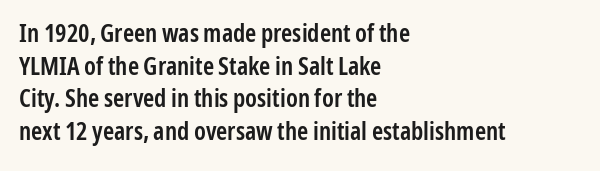
The image shows 25 px text type, upright; set left-aligned, normal line spacing (1.31x), normal letter spacing, not underlined.
